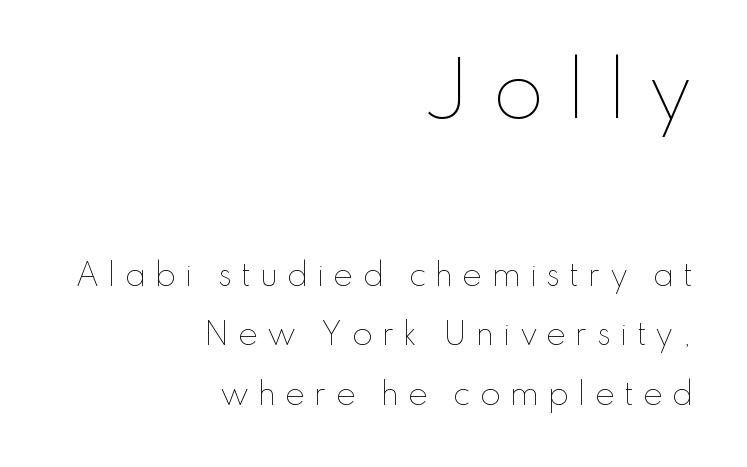
Horizontally, the lines are justified to the trailing edge only. Proportional: the letters do not fall into vertical columns. The emphasis by scale lands on block number one, above. Stroke mass is kept to a normal reading level or below.
